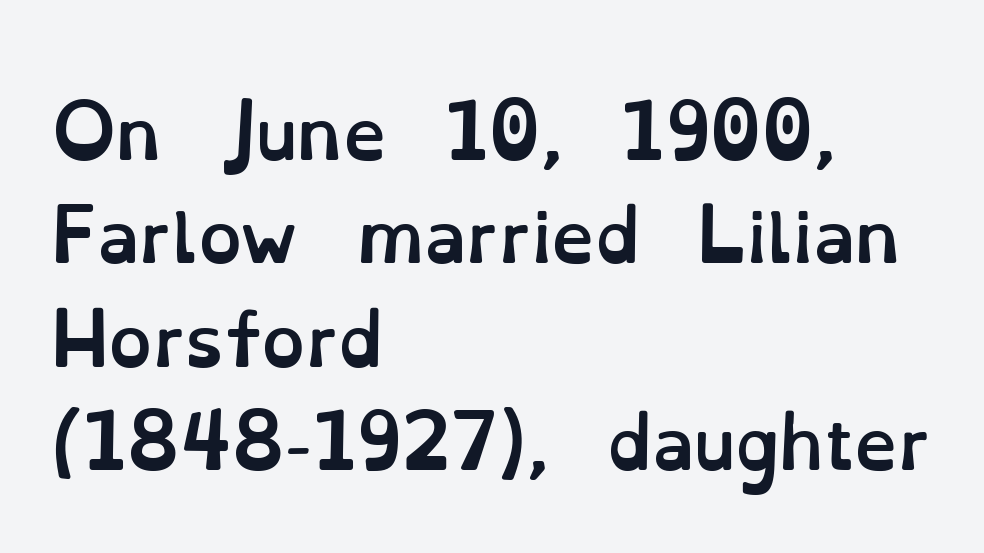
Upright lettering throughout. Typeset ragged right — the left edge is the straight one. Each letter keeps its own natural width here, so spacing adapts to shape. The glyphs are unaccompanied by any horizontal stroke below them.
